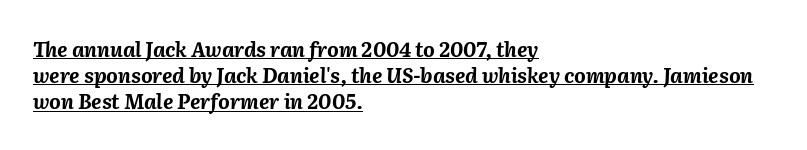
On the weight axis this lands at bold, roughly 700. The letters sit at their default tracking, neither squeezed nor spread. What decoration does the sample have? An underline. Designer's note — italics engaged. Reading down the block, your eye returns to a fixed left position each line.
